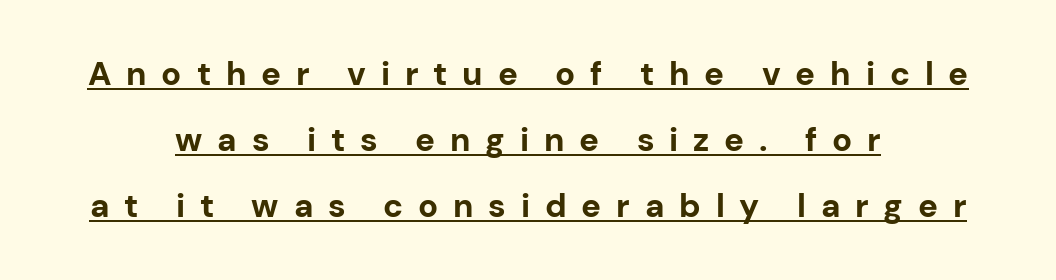
Q: Is the text bold? A: Yes.
Q: Is the text italic (slanted)? A: No, it is upright.
Q: Is the typeface a serif or a sans-serif typeface? A: Sans-serif.
Q: Is the text underlined? A: Yes.
Q: How is the paragraph aligned? A: Centered.
Q: Is the spacing between letters normal or unusually wide? A: Unusually wide.
Q: Is the spacing between lines tight, normal or loose? A: Loose.
Q: Width (condensed, normal, or wide)? A: Normal.
Q: Stroke contrast? A: Low.
Q: x-height? A: Medium.
Q: Monospaced? A: No.
